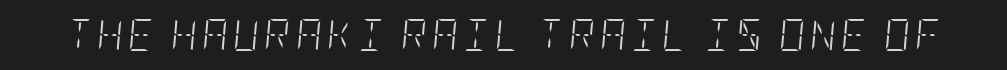
Notice how the stems are inclined rather than vertical — that's the hallmark of italics. A light-to-regular cut is what we see here. Clear beneath every line of the passage.
